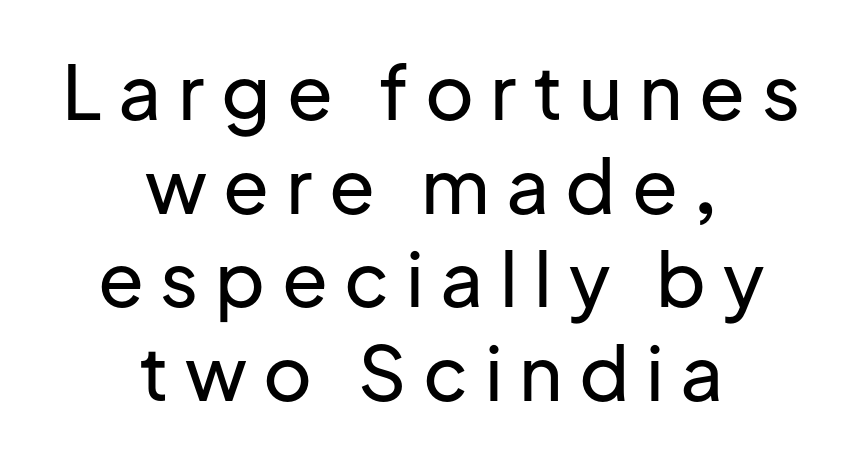
{"serif": "no", "italic": "no", "width": "normal", "stroke_contrast": "low", "x_height": "medium", "monospaced": "no", "underline": "no", "align": "center", "line_spacing": "normal", "line_spacing_ratio": 1.25, "letter_spacing": "wide", "letter_spacing_em": 0.22, "glyph_px": 75}
